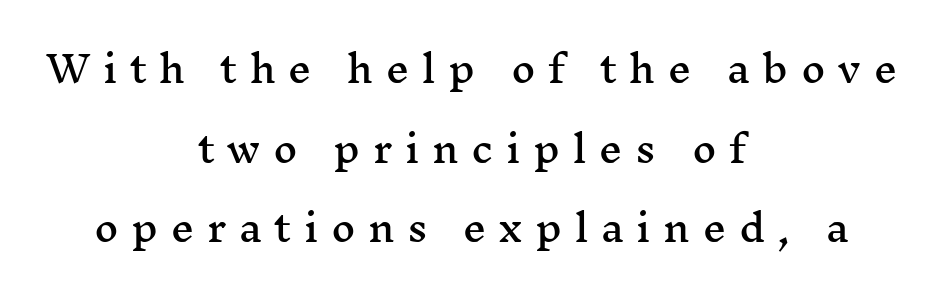
Q: Is the text italic (slanted)? A: No, it is upright.
Q: Is the typeface a serif or a sans-serif typeface? A: Serif.
Q: Is the text underlined? A: No.
Q: How is the paragraph aligned? A: Centered.
Q: Is the spacing between letters normal or unusually wide? A: Unusually wide.
Q: Is the spacing between lines tight, normal or loose? A: Loose.
Q: Width (condensed, normal, or wide)? A: Wide.
Q: Stroke contrast? A: Medium.
Q: x-height? A: Medium.
Q: Monospaced? A: No.
